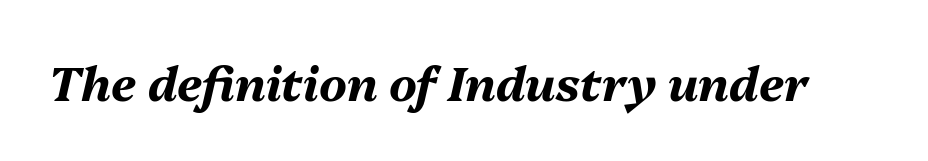
{"italic": "yes", "lean": "right", "slant_degrees": 13, "bold": "yes", "weight": "bold", "width": "normal", "stroke_contrast": "medium", "x_height": "medium", "monospaced": "no", "underline": "no", "letter_spacing": "normal", "letter_spacing_em": 0.0, "glyph_px": 47}
